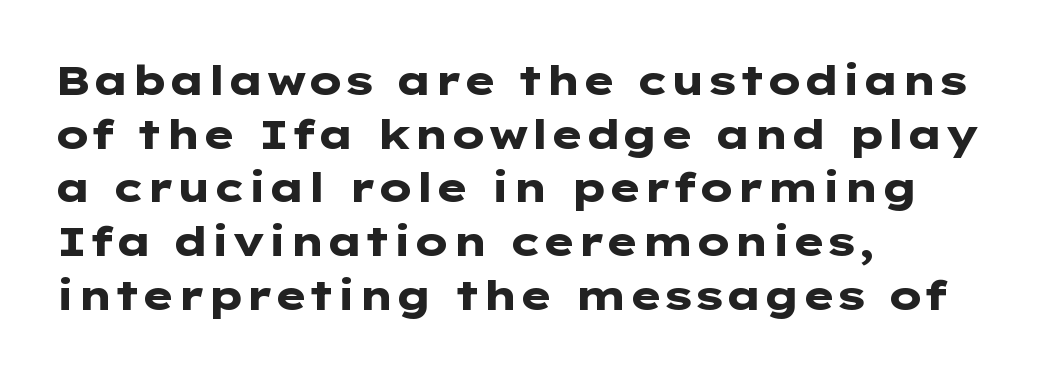
No word sits above an underline. Examine the stroke ends and you'll find no serifs. Layout note: lines flush left. Nope, not italic — everything's standing straight.
